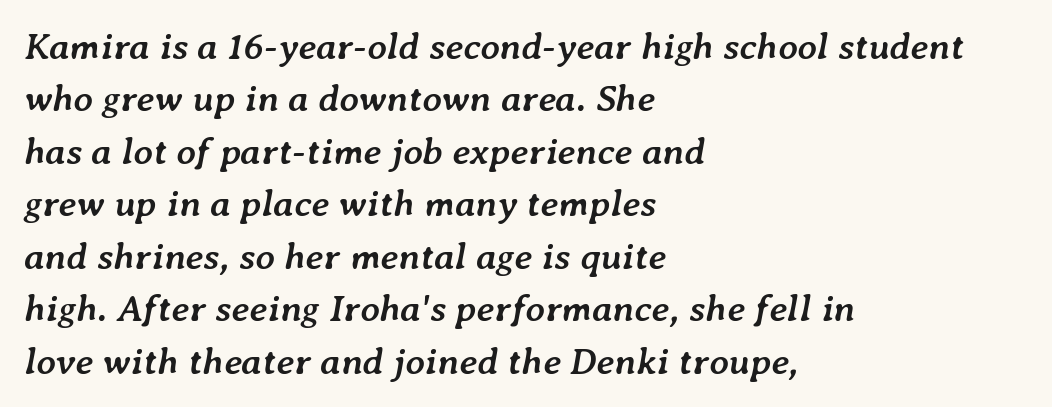
Q: Is the text bold? A: Yes.
Q: Is the text italic (slanted)? A: Yes, it leans right by about 7 degrees.
Q: Is the text underlined? A: No.
Q: How is the paragraph aligned? A: Left-aligned.
Q: Is the spacing between letters normal or unusually wide? A: Normal.
Q: Is the spacing between lines tight, normal or loose? A: Normal.
Q: Width (condensed, normal, or wide)? A: Normal.
Q: Stroke contrast? A: Low.
Q: x-height? A: Medium.
Q: Monospaced? A: No.
